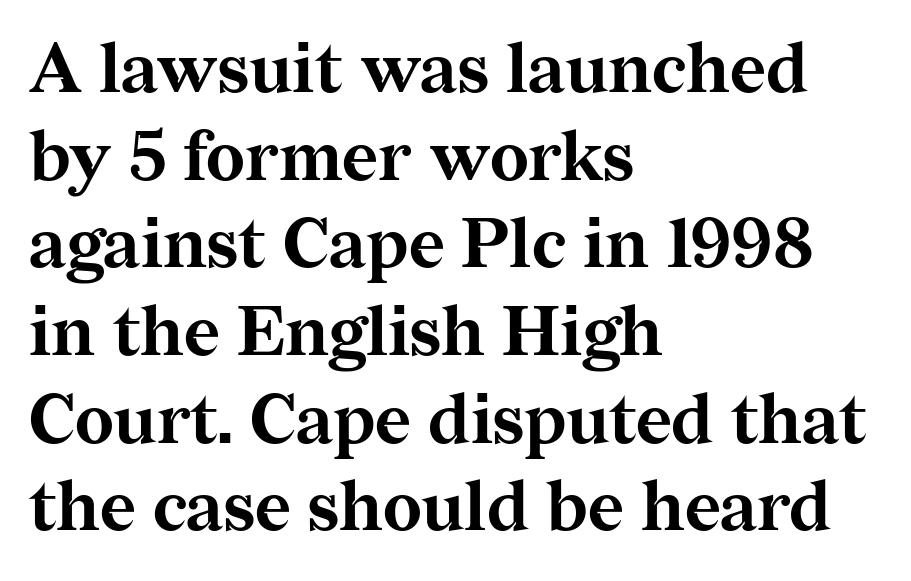
Q: Is the text bold? A: Yes.
Q: Is the text italic (slanted)? A: No, it is upright.
Q: Is the typeface a serif or a sans-serif typeface? A: Serif.
Q: Is the text underlined? A: No.
Q: How is the paragraph aligned? A: Left-aligned.
Q: Is the spacing between letters normal or unusually wide? A: Normal.
Q: Is the spacing between lines tight, normal or loose? A: Normal.
Q: Width (condensed, normal, or wide)? A: Normal.
Q: Stroke contrast? A: Medium.
Q: x-height? A: Medium.
Q: Monospaced? A: No.
